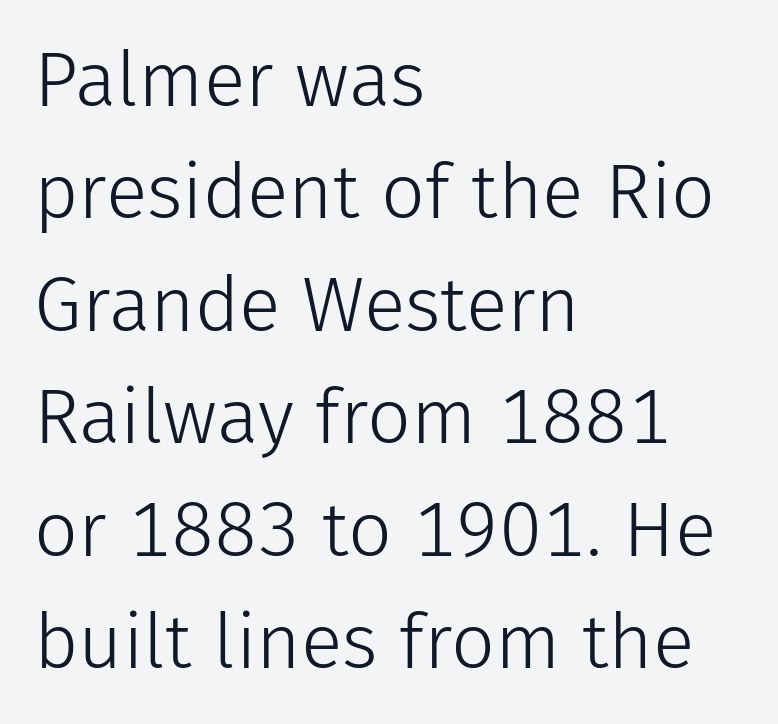
Q: Is the text bold? A: No.
Q: Is the text italic (slanted)? A: No, it is upright.
Q: Is the typeface a serif or a sans-serif typeface? A: Sans-serif.
Q: Is the text underlined? A: No.
Q: How is the paragraph aligned? A: Left-aligned.
Q: Is the spacing between letters normal or unusually wide? A: Normal.
Q: Is the spacing between lines tight, normal or loose? A: Normal.
Q: Width (condensed, normal, or wide)? A: Normal.
Q: Stroke contrast? A: Low.
Q: x-height? A: Medium.
Q: Monospaced? A: No.
